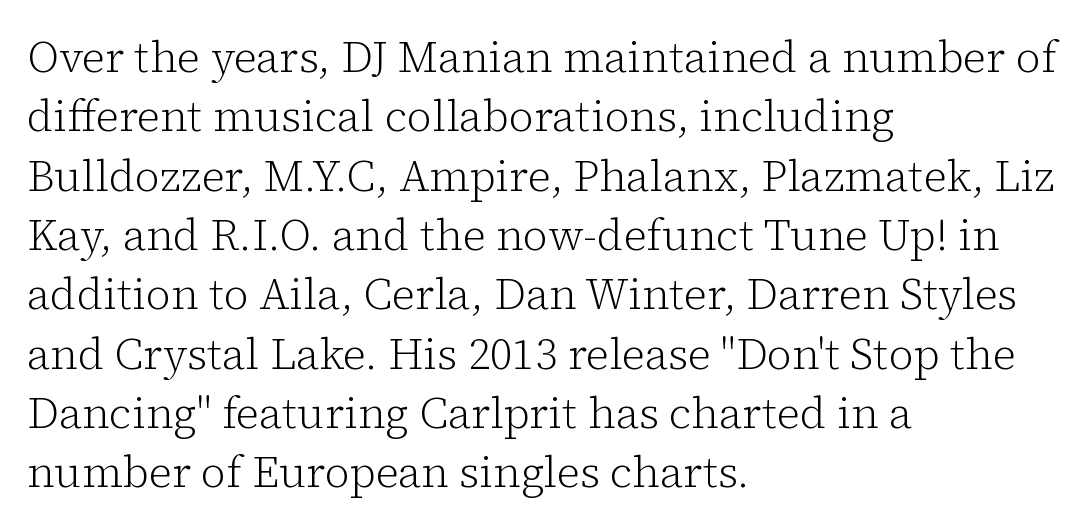
Q: Is the text bold? A: No.
Q: Is the text italic (slanted)? A: No, it is upright.
Q: Is the typeface a serif or a sans-serif typeface? A: Serif.
Q: Is the text underlined? A: No.
Q: How is the paragraph aligned? A: Left-aligned.
Q: Is the spacing between letters normal or unusually wide? A: Normal.
Q: Is the spacing between lines tight, normal or loose? A: Normal.
Q: Width (condensed, normal, or wide)? A: Normal.
Q: Stroke contrast? A: Low.
Q: x-height? A: Medium.
Q: Monospaced? A: No.
